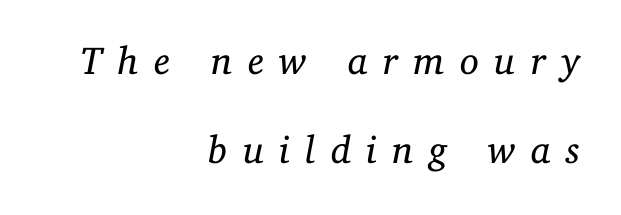
The image shows 39 px regular-weight serif type, italic (leaning right); set right-aligned, loose line spacing (2.29x), unusually wide letter spacing (+0.38 em), not underlined; low stroke contrast and a medium x-height.
